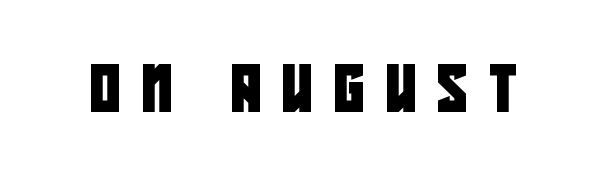
Glance below the letters and you will spot only blank space. This rendering employs a face without finishing strokes, i.e., a sans-serif. The tracking reads as deliberately expanded to a designer's eye. Character widths vary here, with narrow letters taking less room than wide ones.
